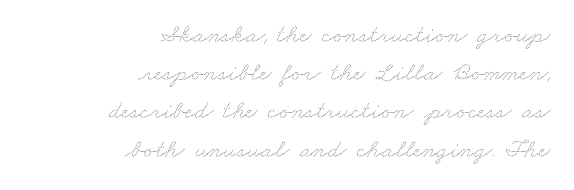
{"bold": "no", "underline": "no", "align": "right", "line_spacing": "normal", "line_spacing_ratio": 1.47, "letter_spacing": "normal", "letter_spacing_em": 0.0, "glyph_px": 26}
